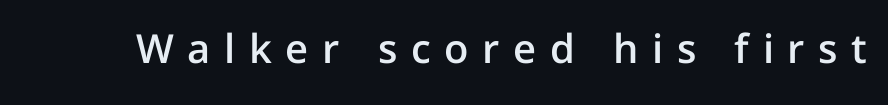
Q: Is the text bold? A: Semi-bold.
Q: Is the text italic (slanted)? A: No, it is upright.
Q: Is the typeface a serif or a sans-serif typeface? A: Sans-serif.
Q: Is the text underlined? A: No.
Q: Is the spacing between letters normal or unusually wide? A: Unusually wide.
Q: Width (condensed, normal, or wide)? A: Normal.
Q: Stroke contrast? A: Low.
Q: x-height? A: Medium.
Q: Monospaced? A: No.
